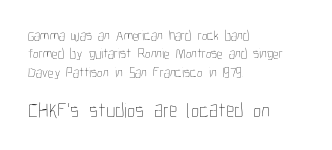
The image shows 21 px text type, upright; set left-aligned, normal line spacing (1.31x), normal letter spacing, not underlined; the second (bottom) block is 1.5x larger.
